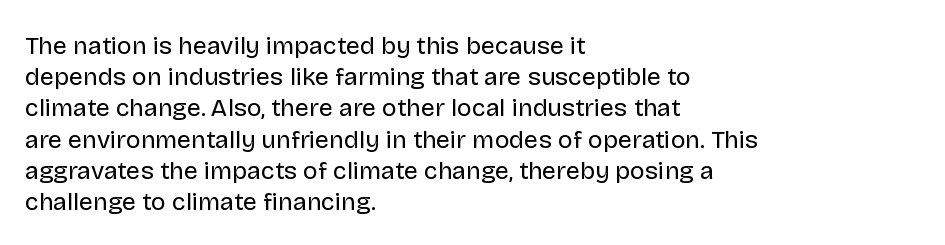
Q: Is the text bold? A: No.
Q: Is the text italic (slanted)? A: No, it is upright.
Q: Is the text underlined? A: No.
Q: How is the paragraph aligned? A: Left-aligned.
Q: Is the spacing between letters normal or unusually wide? A: Normal.
Q: Is the spacing between lines tight, normal or loose? A: Normal.
